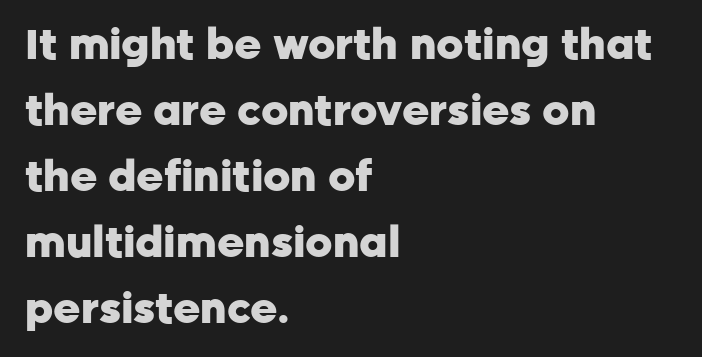
The sample has been set heavy, in full bold. The lettering stays uniformly vertical, giving the passage a roman look. Nope, no serifs anywhere on these letters. You could call the tracking neutral — neither tight nor loose. Each line starts at the same left margin while the right side varies. Is this a fixed-width face? No — the glyphs have proportional, varying widths.
